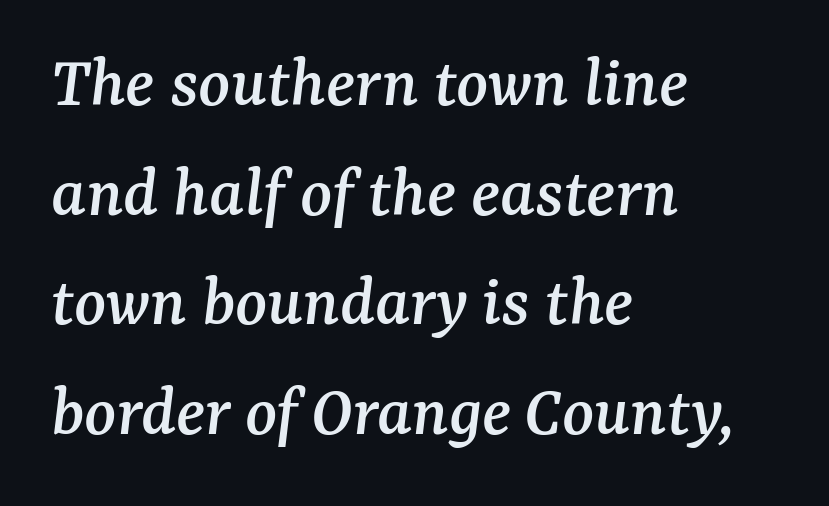
{"serif": "yes", "italic": "yes", "lean": "right", "slant_degrees": 7, "width": "normal", "stroke_contrast": "medium", "x_height": "medium", "monospaced": "no", "underline": "no", "align": "left", "line_spacing": "normal", "line_spacing_ratio": 1.48, "letter_spacing": "normal", "letter_spacing_em": 0.0, "glyph_px": 74}
